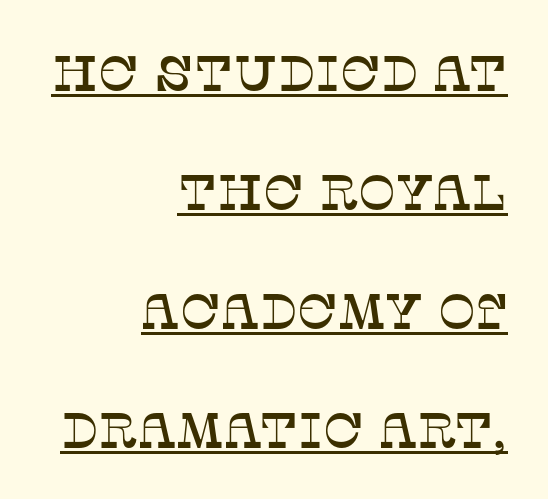
Note the varied advance widths — an 'i' is clearly narrower than an 'm'. A typesetter would call this zero additional tracking. Does the lettering tilt? It doesn't — this is upright. The string is rendered with underlining switched on. Interline gaps are noticeably wide in this sample. This rendering employs a face with finishing strokes, i.e., a serif.
